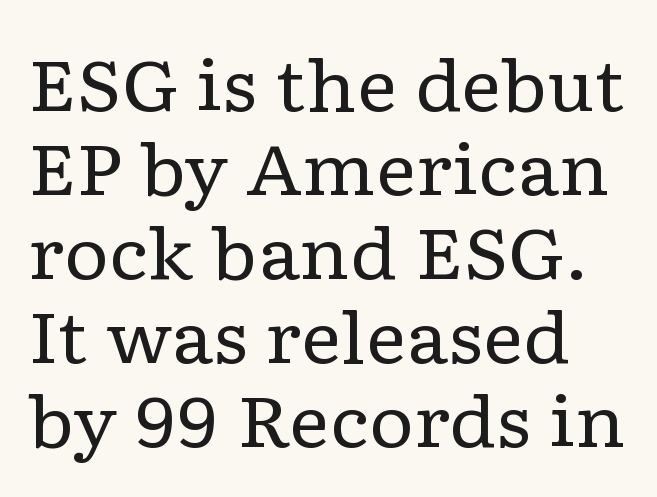
{"serif": "yes", "italic": "no", "bold": "no", "weight": "regular", "width": "wide", "stroke_contrast": "low", "x_height": "medium", "monospaced": "no", "underline": "no", "line_spacing_ratio": 1.2, "letter_spacing": "normal", "letter_spacing_em": 0.0, "glyph_px": 70}
